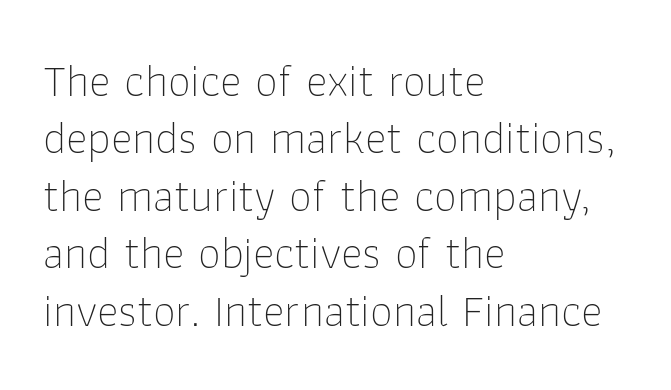
Q: Is the text bold? A: No.
Q: Is the text italic (slanted)? A: No, it is upright.
Q: Is the typeface a serif or a sans-serif typeface? A: Sans-serif.
Q: Is the text underlined? A: No.
Q: How is the paragraph aligned? A: Left-aligned.
Q: Is the spacing between letters normal or unusually wide? A: Normal.
Q: Is the spacing between lines tight, normal or loose? A: Normal.
Q: Width (condensed, normal, or wide)? A: Normal.
Q: Stroke contrast? A: Low.
Q: x-height? A: Medium.
Q: Monospaced? A: No.
